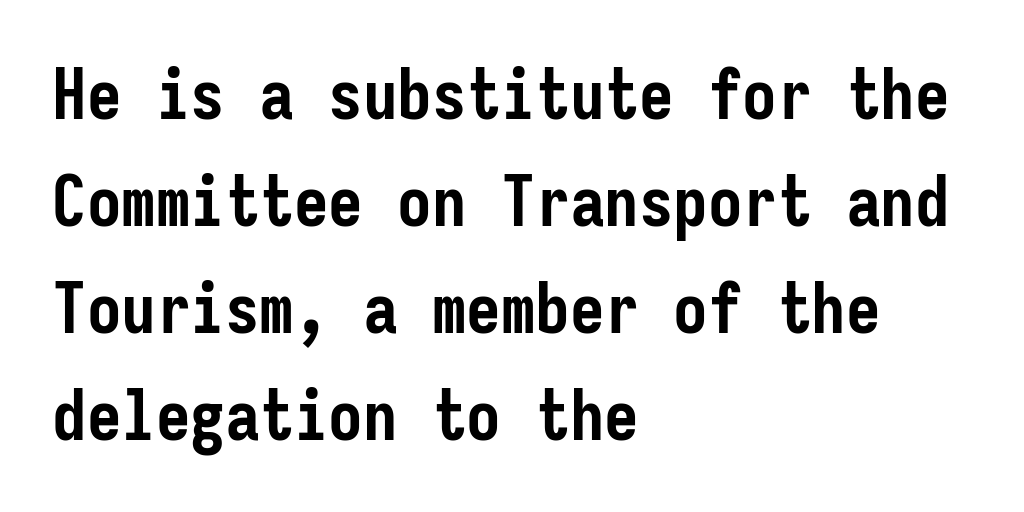
{"serif": "no", "italic": "no", "bold": "yes", "weight": "semibold", "width": "condensed", "stroke_contrast": "low", "x_height": "medium", "monospaced": "yes", "underline": "no", "align": "left", "line_spacing": "normal", "line_spacing_ratio": 1.55, "letter_spacing": "normal", "letter_spacing_em": 0.0, "glyph_px": 69}
